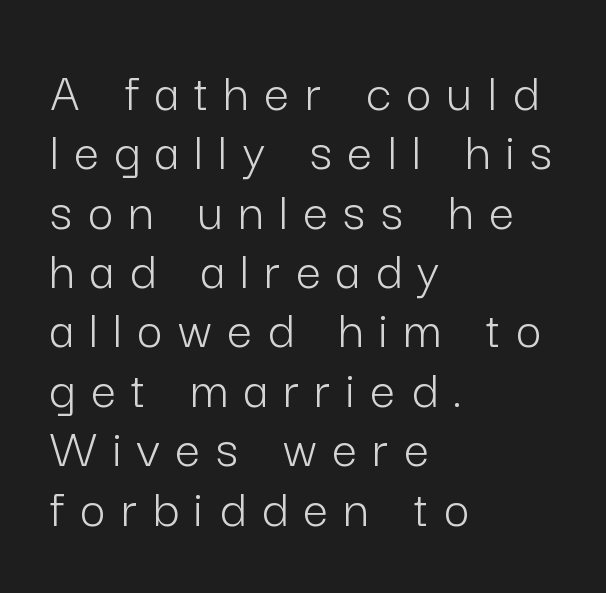
The image shows 56 px light sans-serif type, upright; set left-aligned, tight line spacing (1.06x), unusually wide letter spacing (+0.28 em), not underlined; low stroke contrast and a medium x-height.
